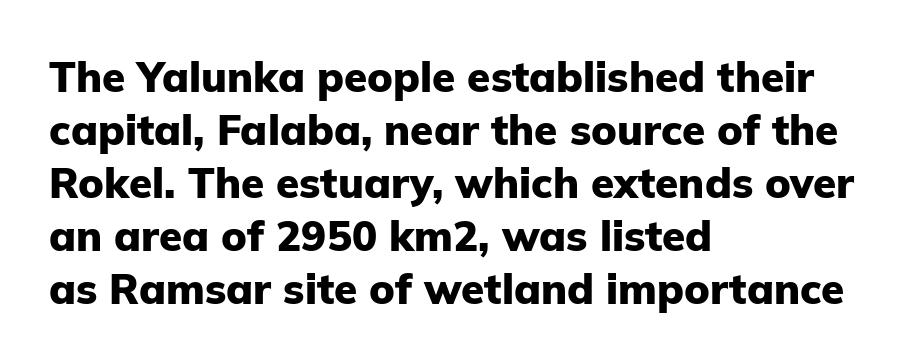
How would I describe the line gaps? Plain and ordinary. Between one letter and the next there's only the usual sliver of space. Look at the bottom of the vertical strokes: they stop flat, with no serifs. This is heavy type, rendered in bold.
